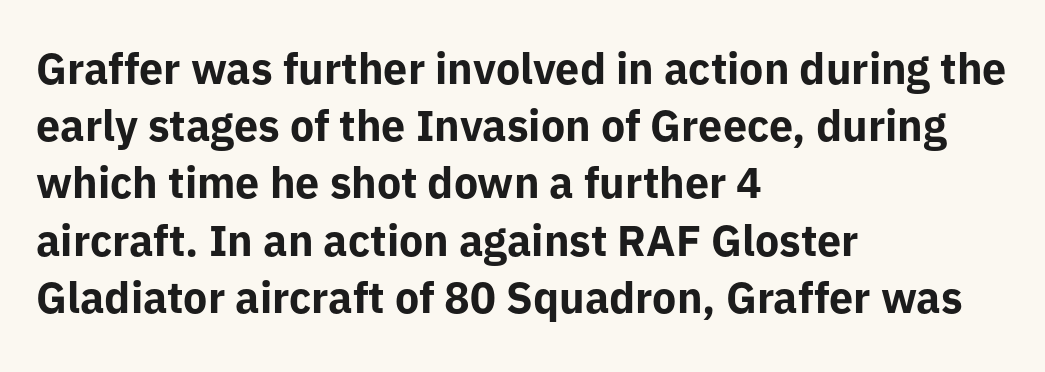
The image shows 43 px bold sans-serif type, upright; set left-aligned, normal line spacing (1.33x), normal letter spacing, not underlined; low stroke contrast and a medium x-height.
